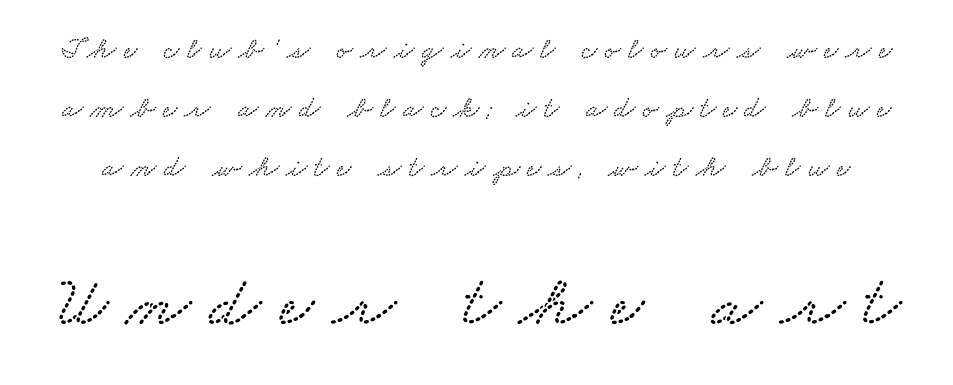
Honestly, the rows look like they've been pulled way apart. The horizontal fit of the characters is loose and conspicuously gappy. Reading top to bottom, the characters get bigger at the block break. Nobody drew a line under any word here.
